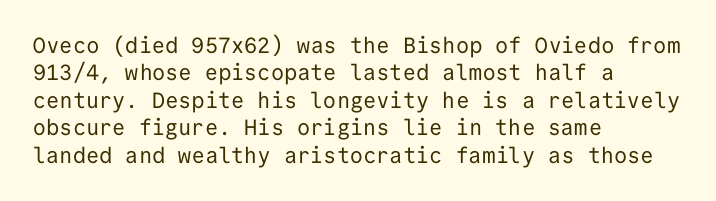
Q: Is the text bold? A: No.
Q: Is the text italic (slanted)? A: No, it is upright.
Q: Is the text underlined? A: No.
Q: How is the paragraph aligned? A: Left-aligned.
Q: Is the spacing between letters normal or unusually wide? A: Normal.
Q: Is the spacing between lines tight, normal or loose? A: Normal.
